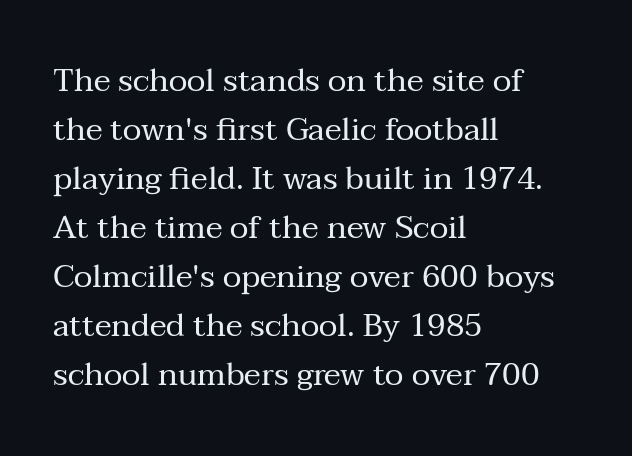
The image shows 32 px regular-weight serif type, upright; set left-aligned, normal line spacing (1.53x), normal letter spacing, not underlined; medium stroke contrast and a medium x-height.
